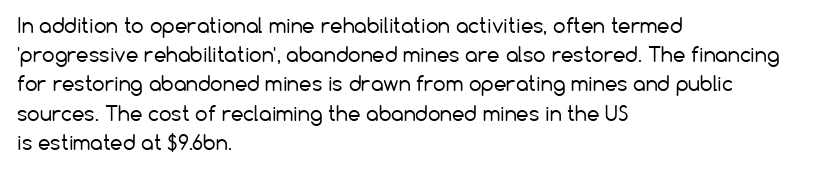
{"italic": "no", "bold": "no", "underline": "no", "align": "left", "line_spacing": "normal", "line_spacing_ratio": 1.46, "letter_spacing": "normal", "letter_spacing_em": 0.0, "glyph_px": 20}
